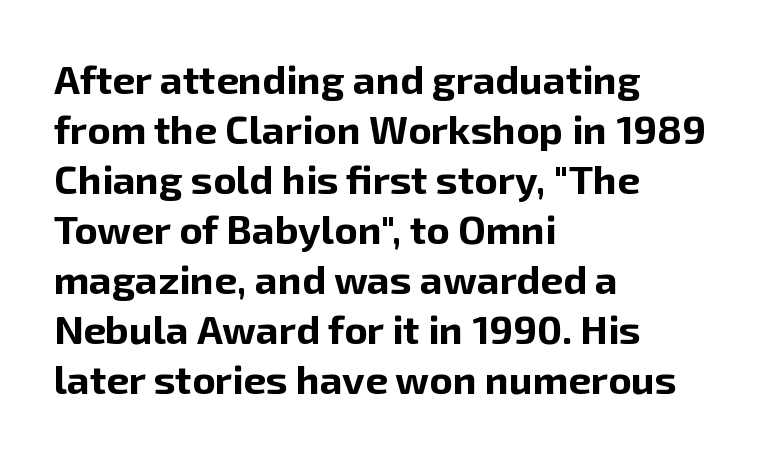
The image shows 40 px bold sans-serif type, upright; set left-aligned, normal line spacing (1.25x), normal letter spacing, not underlined; low stroke contrast and a medium x-height.
